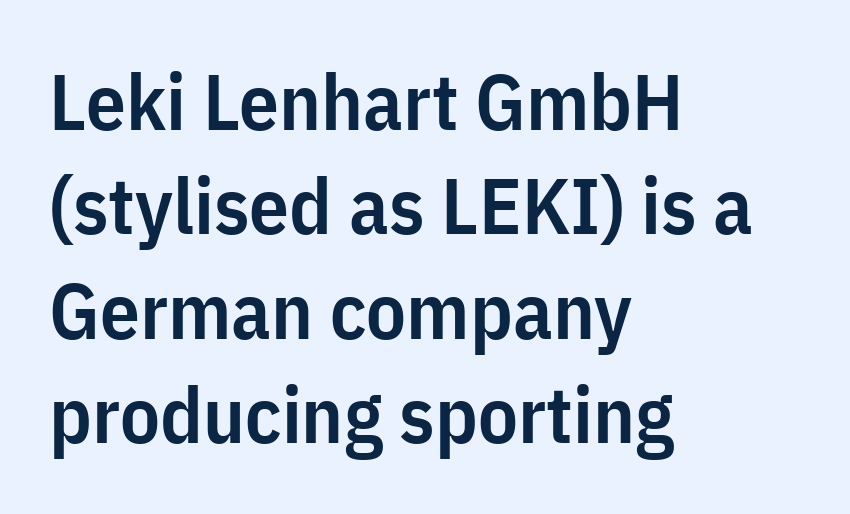
The image shows 79 px semibold, condensed sans-serif type, upright; set left-aligned, normal line spacing (1.32x), normal letter spacing, not underlined; low stroke contrast and a medium x-height.
